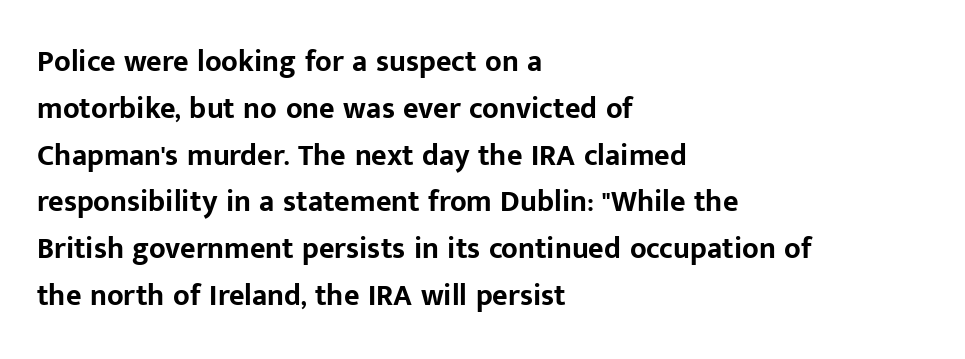
Underlining? Definitely not there. Proportional: the letters do not fall into vertical columns. Typeset ragged right — the left edge is the straight one. These lines keep a tight, regular rhythm from letter to letter. Chunky letters — that's bold for sure. The type family on display is of the sans-serif kind.
